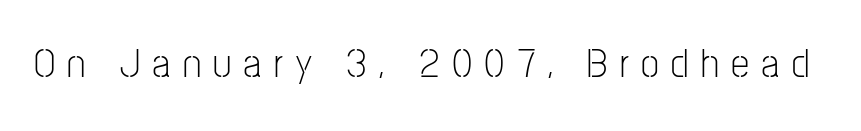
Quick note: underline off. This rendering widens character spacing well past its baseline value. A typesetter would mark this as roman, not italic. The rendering uses natural spacing where letterforms have individual widths. The characters display no serif detailing; their extremities are plain. Compared with a typical body face, this is equally light or lighter still.
